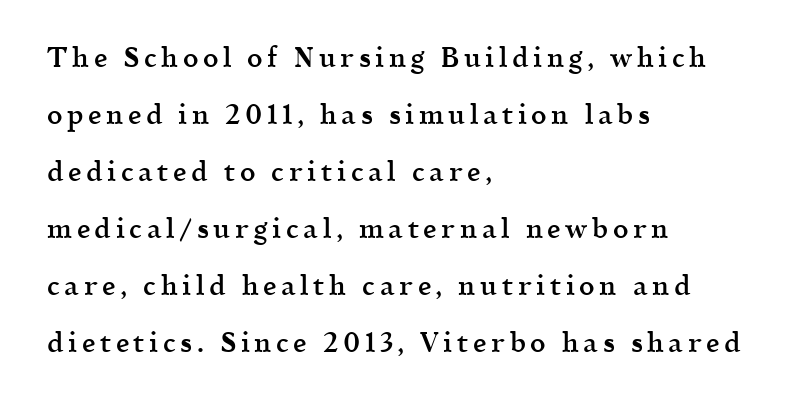
The image shows 27 px text type, upright; set left-aligned, loose line spacing (2.11x), not underlined.
